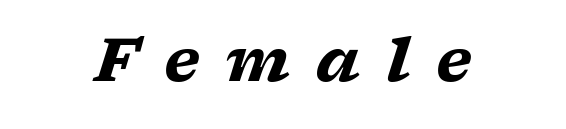
{"serif": "yes", "italic": "yes", "lean": "right", "slant_degrees": 17, "bold": "yes", "weight": "heavy", "width": "wide", "stroke_contrast": "low", "x_height": "medium", "monospaced": "no", "underline": "no", "letter_spacing": "wide", "letter_spacing_em": 0.43, "glyph_px": 60}
